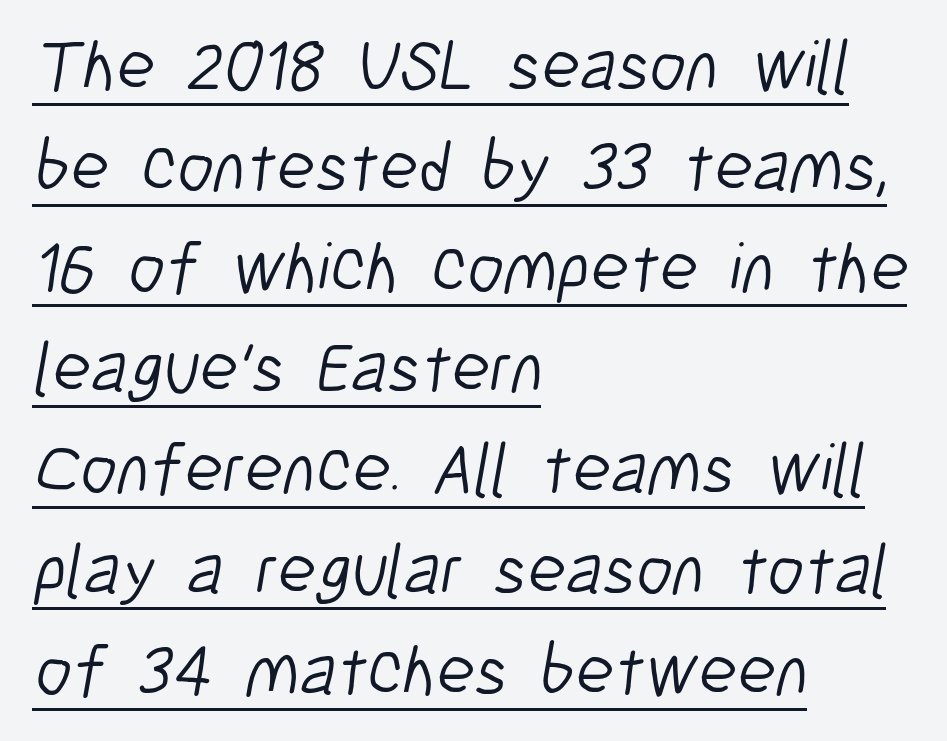
{"serif": "no", "bold": "no", "weight": "light", "width": "condensed", "stroke_contrast": "low", "x_height": "medium", "monospaced": "no", "underline": "yes", "align": "left", "line_spacing": "normal", "line_spacing_ratio": 1.42, "letter_spacing": "normal", "letter_spacing_em": 0.0, "glyph_px": 71}
